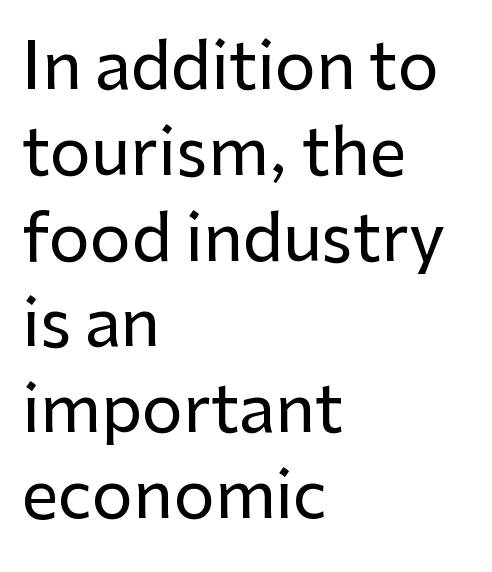
The image shows 65 px sans-serif type, upright; set left-aligned, normal line spacing (1.32x), normal letter spacing, not underlined; low stroke contrast and a medium x-height.
